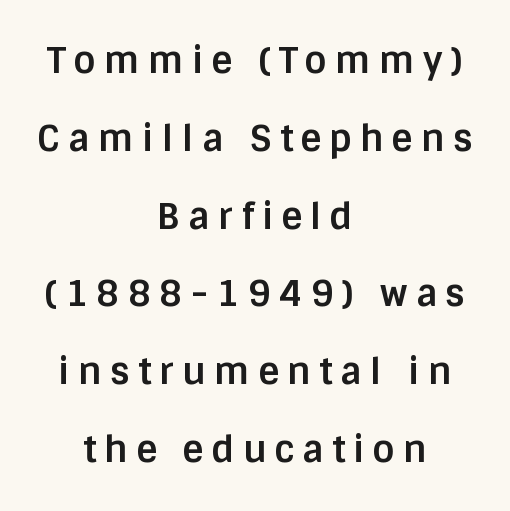
Q: Is the text bold? A: Yes.
Q: Is the text italic (slanted)? A: No, it is upright.
Q: Is the typeface a serif or a sans-serif typeface? A: Sans-serif.
Q: Is the text underlined? A: No.
Q: How is the paragraph aligned? A: Centered.
Q: Is the spacing between letters normal or unusually wide? A: Unusually wide.
Q: Is the spacing between lines tight, normal or loose? A: Loose.
Q: Width (condensed, normal, or wide)? A: Normal.
Q: Stroke contrast? A: Low.
Q: x-height? A: Large.
Q: Monospaced? A: No.
